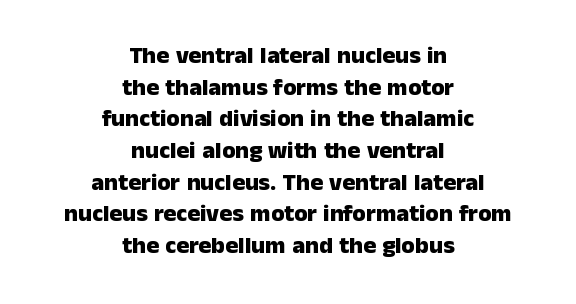
The image shows 24 px bold type, upright; set centered, normal line spacing (1.32x), normal letter spacing, not underlined.
